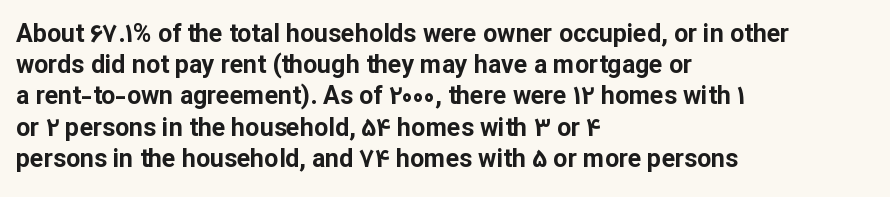
{"italic": "no", "bold": "yes", "underline": "no", "align": "left", "line_spacing": "normal", "line_spacing_ratio": 1.25, "letter_spacing": "normal", "letter_spacing_em": 0.0, "glyph_px": 25}
